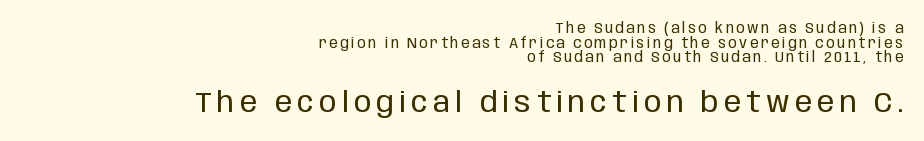
Q: Is the text bold? A: No.
Q: Is the text italic (slanted)? A: No, it is upright.
Q: Is the typeface a serif or a sans-serif typeface? A: Sans-serif.
Q: Is the text underlined? A: No.
Q: How is the paragraph aligned? A: Right-aligned.
Q: Is the spacing between lines tight, normal or loose? A: Tight.
Q: Which block of text is set in a larger size, the first (top) or the second (bottom)? A: The second (bottom) one.
Q: Width (condensed, normal, or wide)? A: Condensed.
Q: Stroke contrast? A: Low.
Q: x-height? A: Large.
Q: Monospaced? A: No.
